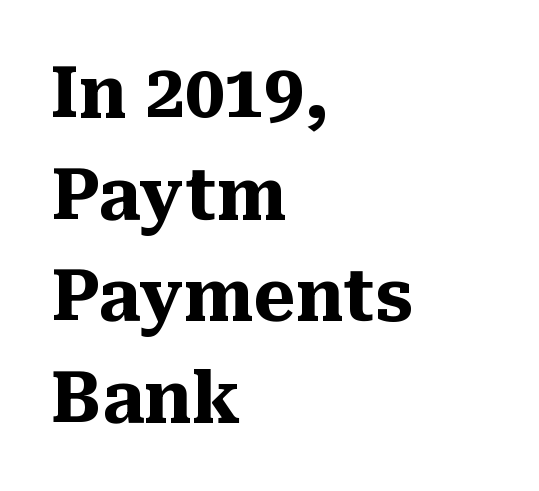
{"serif": "yes", "italic": "no", "bold": "yes", "weight": "heavy", "width": "normal", "stroke_contrast": "medium", "x_height": "medium", "monospaced": "no", "underline": "no", "align": "left", "line_spacing": "normal", "line_spacing_ratio": 1.43, "letter_spacing": "normal", "letter_spacing_em": 0.0, "glyph_px": 71}
